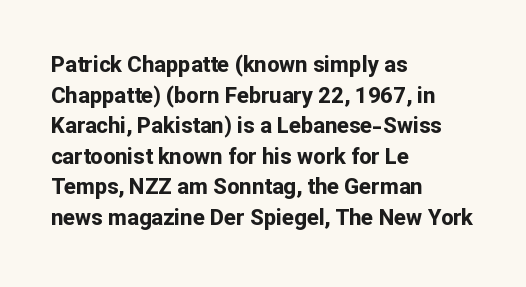
If you drew a line through each stem, it would be perfectly vertical. A normal amount of white space separates one row of letters from the next. Unmarked baselines from the first word to the last. Pretty heavy lettering here — definitely bold. The paragraph has a hard left edge and a soft right edge. These lines keep a tight, regular rhythm from letter to letter.
